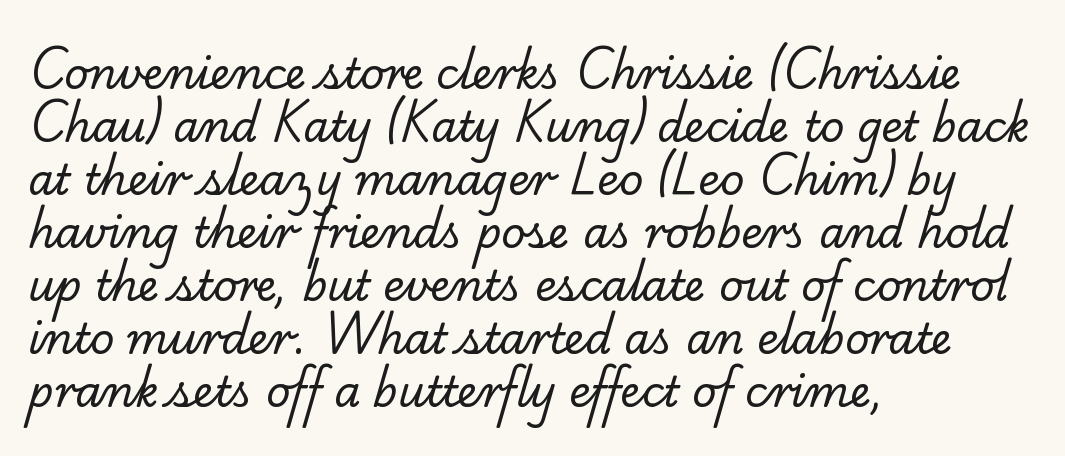
Q: Is the text bold? A: No.
Q: Is the text underlined? A: No.
Q: How is the paragraph aligned? A: Left-aligned.
Q: Is the spacing between letters normal or unusually wide? A: Normal.
Q: Is the spacing between lines tight, normal or loose? A: Normal.
Q: Width (condensed, normal, or wide)? A: Normal.
Q: Stroke contrast? A: Low.
Q: x-height? A: Small.
Q: Monospaced? A: No.
